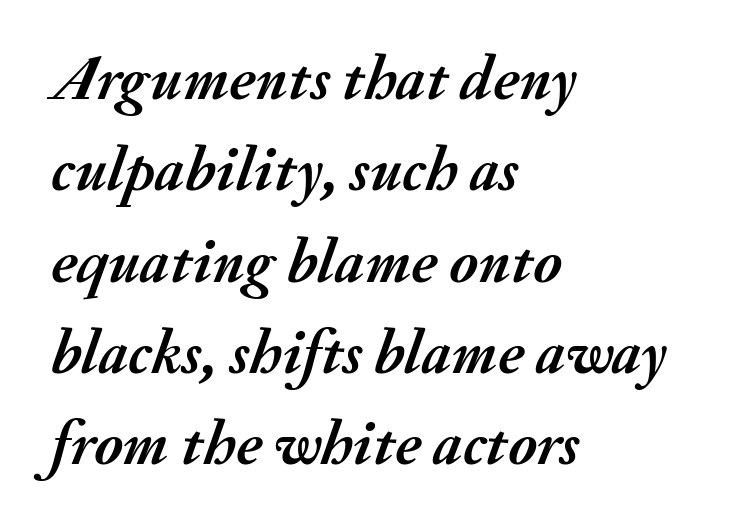
Q: Is the text bold? A: Yes.
Q: Is the text italic (slanted)? A: Yes, it leans right by about 20 degrees.
Q: Is the text underlined? A: No.
Q: How is the paragraph aligned? A: Left-aligned.
Q: Is the spacing between letters normal or unusually wide? A: Normal.
Q: Is the spacing between lines tight, normal or loose? A: Normal.
Q: Width (condensed, normal, or wide)? A: Normal.
Q: Stroke contrast? A: Medium.
Q: x-height? A: Small.
Q: Monospaced? A: No.
